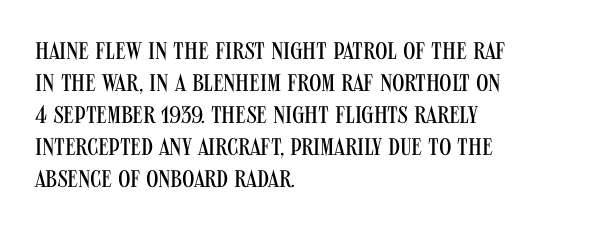
Q: Is the text bold? A: No.
Q: Is the text italic (slanted)? A: No, it is upright.
Q: Is the text underlined? A: No.
Q: How is the paragraph aligned? A: Left-aligned.
Q: Is the spacing between letters normal or unusually wide? A: Normal.
Q: Is the spacing between lines tight, normal or loose? A: Normal.
